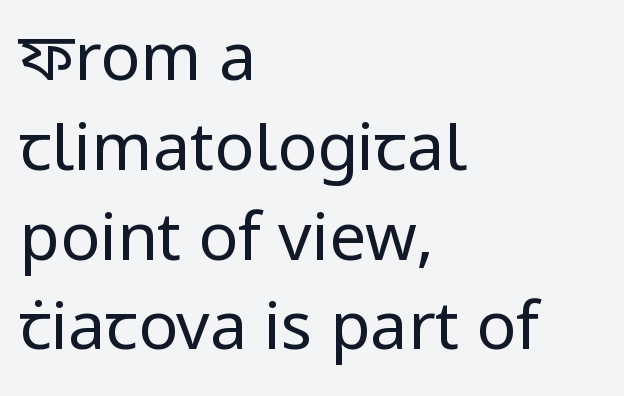
{"serif": "no", "italic": "no", "bold": "no", "weight": "regular", "width": "normal", "stroke_contrast": "low", "x_height": "medium", "monospaced": "no", "underline": "no", "align": "left", "line_spacing": "normal", "line_spacing_ratio": 1.36, "letter_spacing": "normal", "letter_spacing_em": 0.0, "glyph_px": 66}
